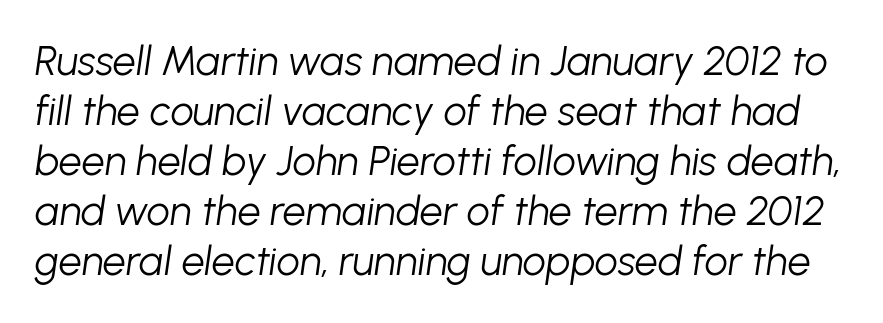
Q: Is the text bold? A: No.
Q: Is the text italic (slanted)? A: Yes, it leans right by about 8 degrees.
Q: Is the text underlined? A: No.
Q: Is the spacing between letters normal or unusually wide? A: Normal.
Q: Width (condensed, normal, or wide)? A: Normal.
Q: Stroke contrast? A: Low.
Q: x-height? A: Medium.
Q: Monospaced? A: No.
